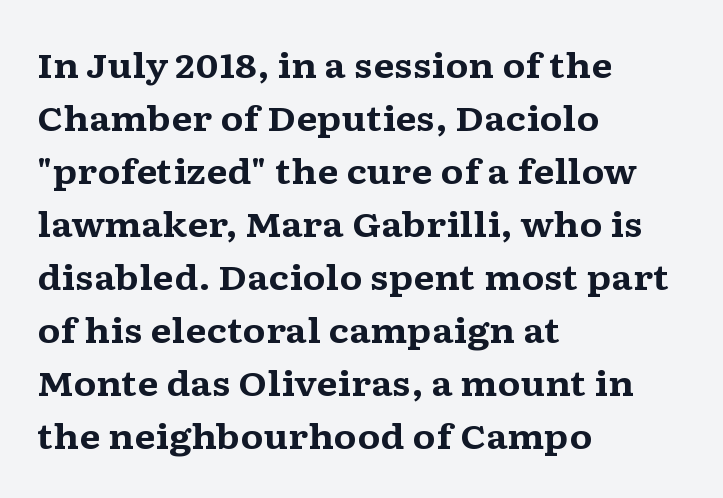
The image shows 34 px bold, wide serif type, upright; set left-aligned, normal line spacing (1.56x), normal letter spacing, not underlined; medium stroke contrast and a medium x-height.
